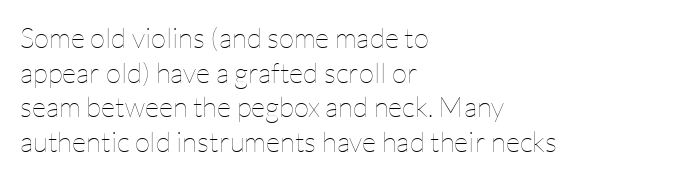
Here the designer chose a conventional face with non-uniform glyph widths. Weight: regular or lighter. The type is set solid horizontally, with unmodified tracking. The glyphs are unaccompanied by any horizontal stroke below them. This is the regular roman posture of the typeface. Visually the block forms a straight wall on the left and a jagged coastline on the right.
